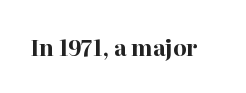
Short note: letters normally spaced. Words float on clear page, feet unadorned. The letters stand upright; this is a roman face. Heavy, bold letterforms.
